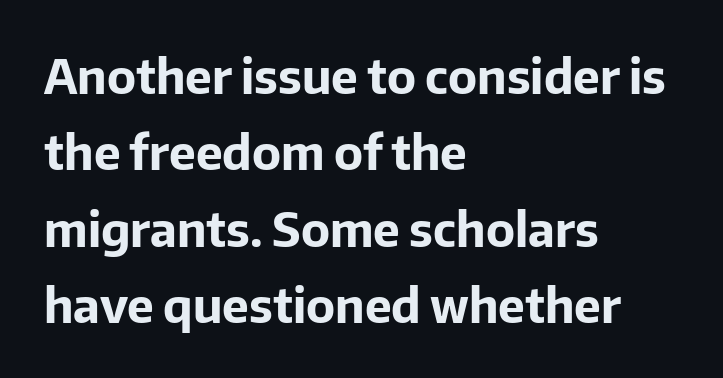
{"serif": "no", "italic": "no", "bold": "yes", "weight": "bold", "width": "normal", "stroke_contrast": "low", "x_height": "medium", "monospaced": "no", "underline": "no", "align": "left", "line_spacing": "normal", "line_spacing_ratio": 1.59, "letter_spacing": "normal", "letter_spacing_em": 0.0, "glyph_px": 48}
